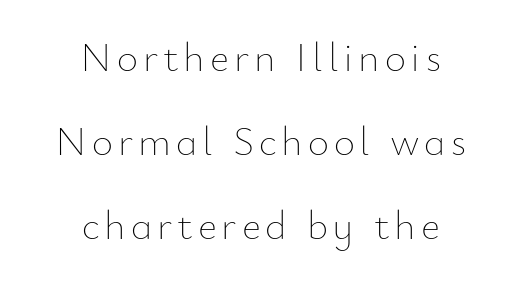
One glance says open: line gaps are wider than usual. You could not count columns in this text — the font is proportionally spaced. Words float on clear page, feet unadorned. Stems and bowls with no extra thickness — not bold.
